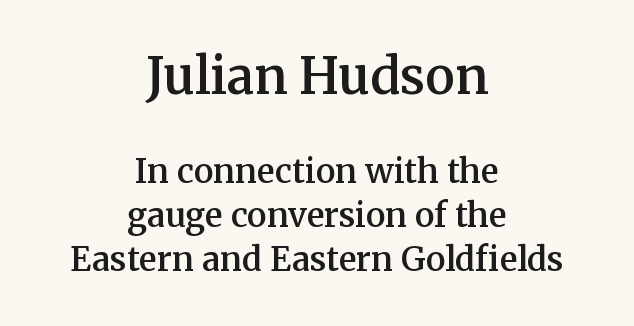
The image shows 50 px semibold serif type, upright; set centered, normal line spacing (1.33x), normal letter spacing, not underlined; the first (top) block is 1.52x larger; medium stroke contrast and a medium x-height.
